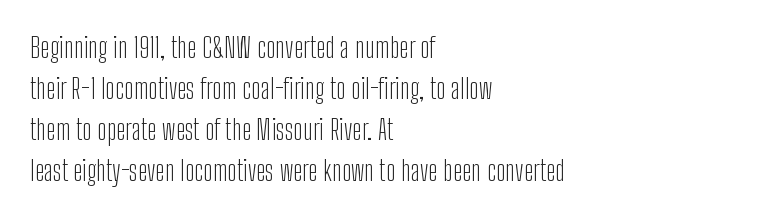
{"serif": "no", "italic": "no", "bold": "no", "weight": "light", "width": "condensed", "stroke_contrast": "low", "x_height": "medium", "monospaced": "no", "underline": "no", "align": "left", "line_spacing": "normal", "line_spacing_ratio": 1.47, "letter_spacing": "normal", "letter_spacing_em": 0.0, "glyph_px": 28}
